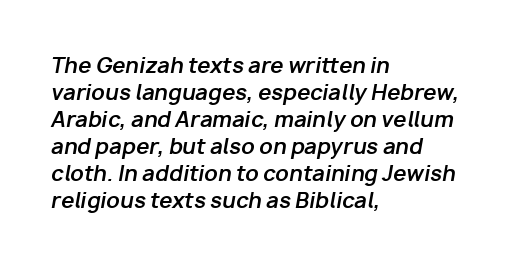
The image shows 21 px bold type, italic (leaning right); set left-aligned, normal line spacing (1.29x), normal letter spacing, not underlined.
